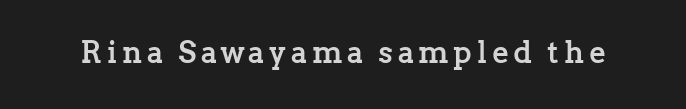
Q: Is the text bold? A: Yes.
Q: Is the text italic (slanted)? A: No, it is upright.
Q: Is the typeface a serif or a sans-serif typeface? A: Serif.
Q: Is the text underlined? A: No.
Q: Width (condensed, normal, or wide)? A: Normal.
Q: Stroke contrast? A: Low.
Q: x-height? A: Medium.
Q: Monospaced? A: No.
